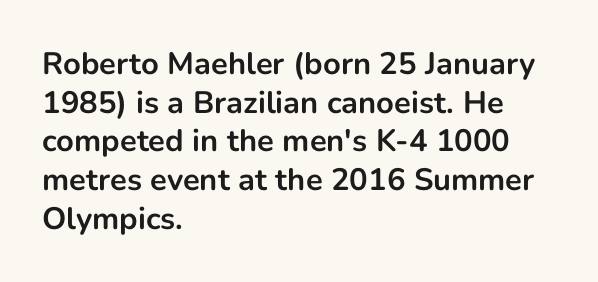
Q: Is the text bold? A: Yes.
Q: Is the text italic (slanted)? A: No, it is upright.
Q: Is the typeface a serif or a sans-serif typeface? A: Sans-serif.
Q: Is the text underlined? A: No.
Q: How is the paragraph aligned? A: Left-aligned.
Q: Is the spacing between letters normal or unusually wide? A: Normal.
Q: Is the spacing between lines tight, normal or loose? A: Normal.
Q: Width (condensed, normal, or wide)? A: Normal.
Q: Stroke contrast? A: Low.
Q: x-height? A: Medium.
Q: Monospaced? A: No.
